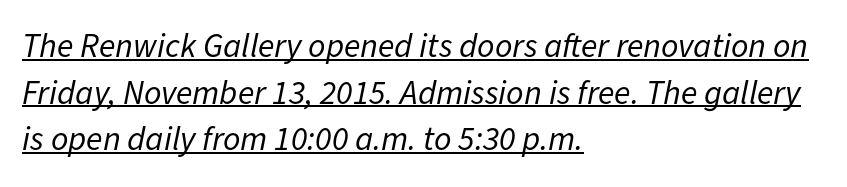
{"italic": "yes", "lean": "right", "slant_degrees": 11, "bold": "no", "weight": "regular", "width": "normal", "stroke_contrast": "low", "x_height": "medium", "monospaced": "no", "underline": "yes", "align": "left", "line_spacing": "normal", "line_spacing_ratio": 1.37, "letter_spacing": "normal", "letter_spacing_em": 0.0, "glyph_px": 34}
